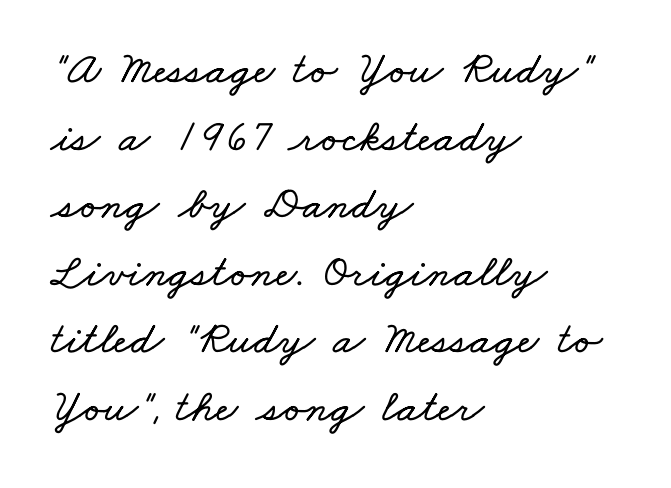
The image shows 46 px wide type; set left-aligned, normal line spacing (1.47x), normal letter spacing, not underlined; low stroke contrast and a small x-height.
